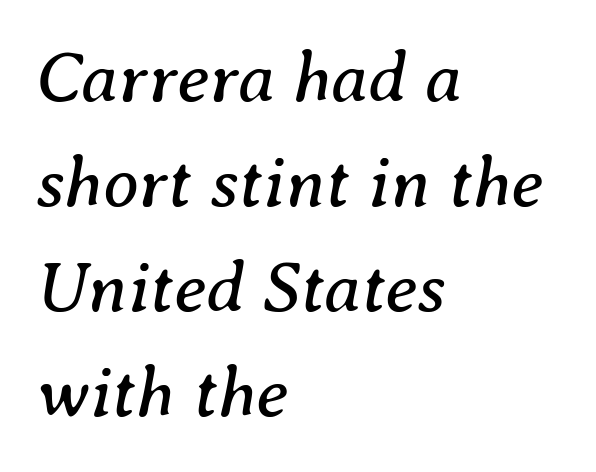
The gaps between neighbouring characters are ordinary and unremarkable. Where is the straight margin? On the left. How would I describe the line gaps? Plain and ordinary. The typesetting does not lean heavy: it is not bold.
